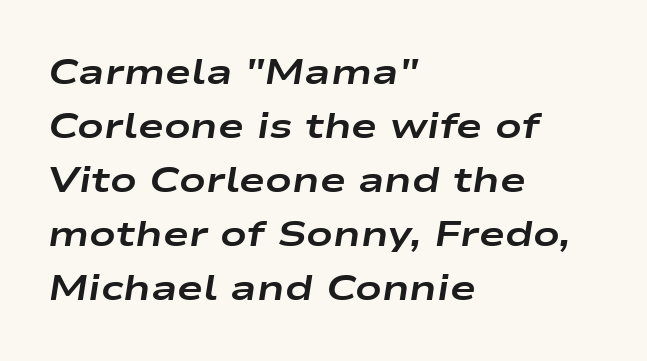
Every letter is thick-stroked: bold, no question. Every row of glyphs begins at an identical x-position on the left. Each word holds together tightly as a unit, with standard inter-letter gaps. Each letter keeps its own natural width here, so spacing adapts to shape. Descenders hang freely into open space.
